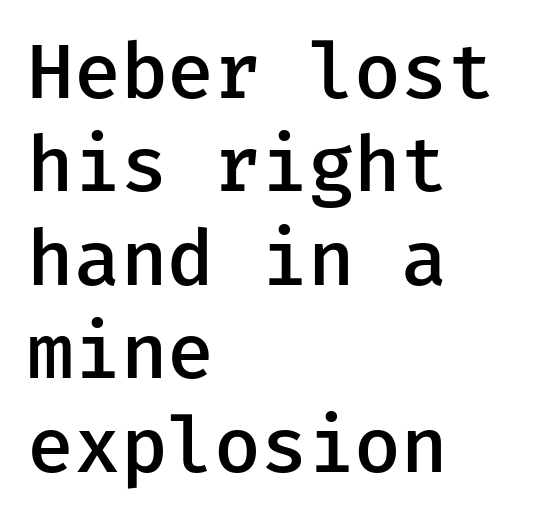
You can tell from the bare stems that sans-serif type was used. The passage shown has conventional tracking throughout. One-word summary of the alignment: left. This is the in-between weight designers call semibold or demi. Check under the words: just untouched page. When letters stand straight like this, we call the style roman or upright.
